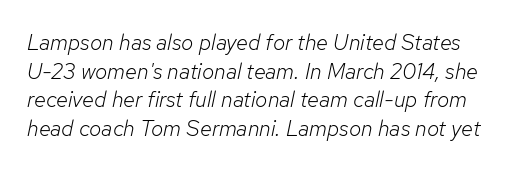
{"italic": "yes", "lean": "right", "slant_degrees": 12, "bold": "no", "underline": "no", "line_spacing": "normal", "line_spacing_ratio": 1.3, "letter_spacing": "normal", "letter_spacing_em": 0.0, "glyph_px": 22}
